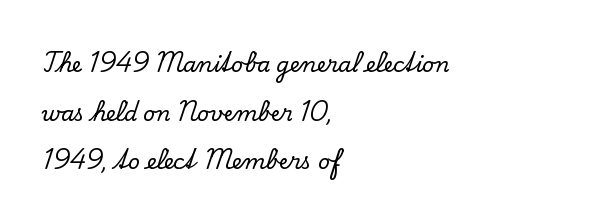
The image shows 21 px text type; set left-aligned, loose line spacing (2.31x), normal letter spacing, not underlined.
